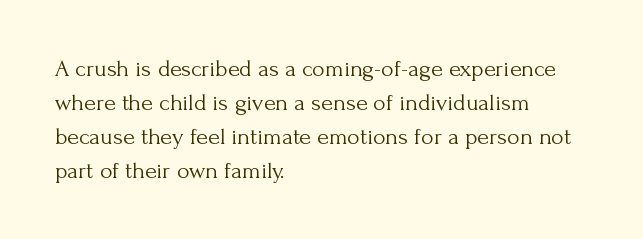
The image shows 24 px text type, upright; set left-aligned, normal line spacing (1.41x), normal letter spacing, not underlined.
